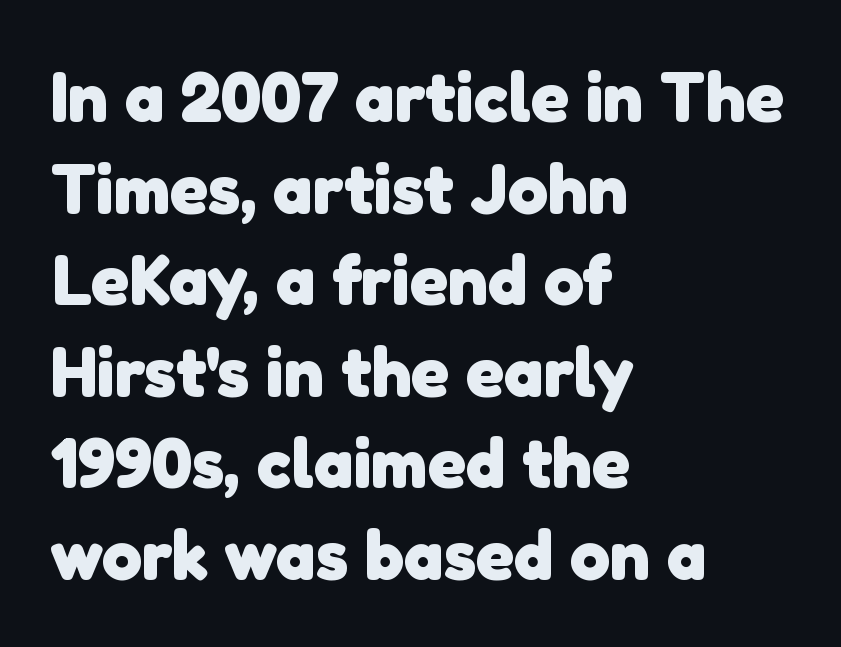
{"serif": "no", "bold": "yes", "weight": "heavy", "width": "normal", "stroke_contrast": "low", "x_height": "medium", "monospaced": "no", "underline": "no", "align": "left", "line_spacing": "normal", "line_spacing_ratio": 1.29, "letter_spacing": "normal", "letter_spacing_em": 0.0, "glyph_px": 71}
